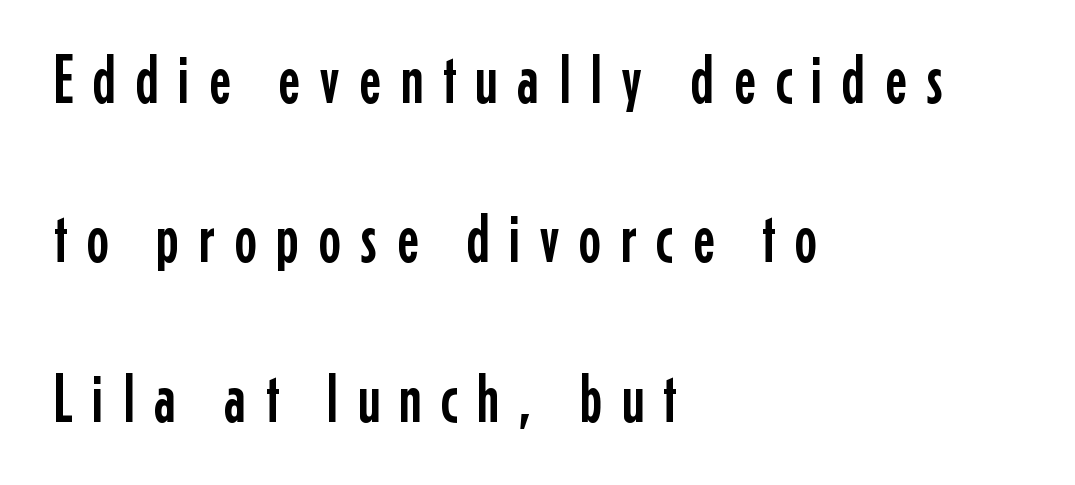
Looks like regular typesetting: each glyph gets only the width it needs. Quick note: underline off. Notice the wide empty band between every row — that's loose leading. In terms of letterspacing, this is a distinctly airy, spread setting. Classification — sans serif.
